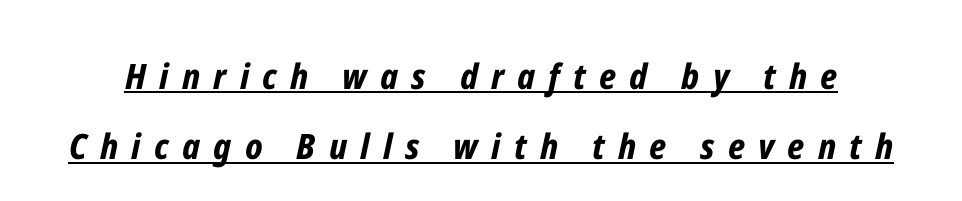
The rendering uses natural spacing where letterforms have individual widths. Baseline-to-baseline distance is far greater than the letter height. What weight is shown? A full bold with thick strokes. This sample uses an oblique cut, with every glyph tilted off the vertical. What decoration does the sample have? An underline. Here the glyphs are tracked loosely, breaking word shapes into spaced letters.
